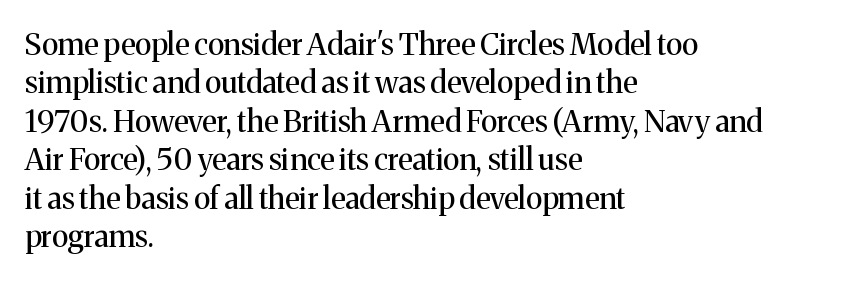
{"serif": "yes", "italic": "no", "bold": "no", "weight": "regular", "width": "normal", "stroke_contrast": "medium", "x_height": "medium", "monospaced": "no", "underline": "no", "align": "left", "line_spacing": "normal", "line_spacing_ratio": 1.28, "letter_spacing": "normal", "letter_spacing_em": 0.0, "glyph_px": 30}
